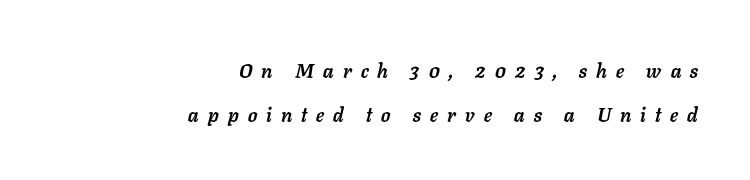
The glyphs look as if they've been sheared to an angle. The ragged edge is on the left, which tells us the setting is flush right. The specimen omits any rule beneath the text block's lines. Inter-character spacing is expanded well beyond the font's built-in metrics.
